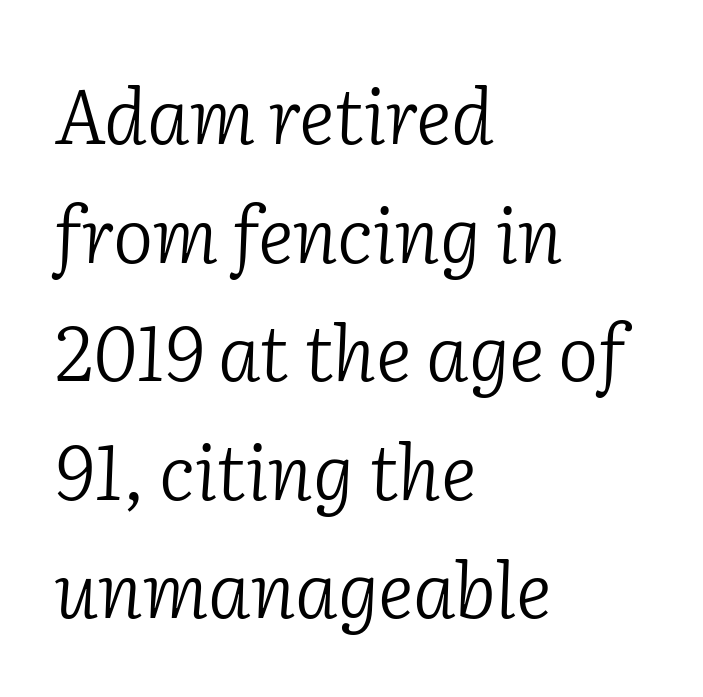
Q: Is the text bold? A: No.
Q: Is the text italic (slanted)? A: Yes, it leans right by about 2 degrees.
Q: Is the typeface a serif or a sans-serif typeface? A: Serif.
Q: Is the text underlined? A: No.
Q: How is the paragraph aligned? A: Left-aligned.
Q: Is the spacing between letters normal or unusually wide? A: Normal.
Q: Is the spacing between lines tight, normal or loose? A: Normal.
Q: Width (condensed, normal, or wide)? A: Normal.
Q: Stroke contrast? A: Low.
Q: x-height? A: Medium.
Q: Monospaced? A: No.
